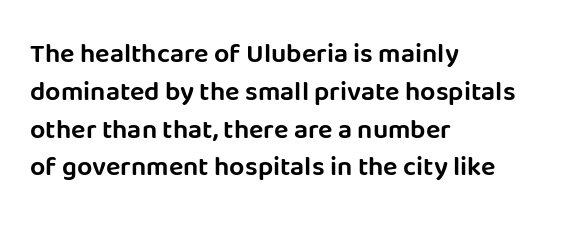
{"italic": "no", "underline": "no", "align": "left", "line_spacing": "normal", "line_spacing_ratio": 1.4, "letter_spacing": "normal", "letter_spacing_em": 0.0, "glyph_px": 27}
